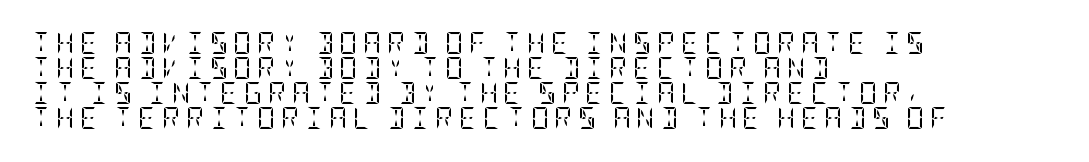
The typesetter chose a ragged-right arrangement here. Notice how the stems are strictly vertical — no italics here. Type without underlining. Cramped leading. The tracking reads as deliberately expanded to a designer's eye. These glyphs show unthickened strokes, regular width or finer.
